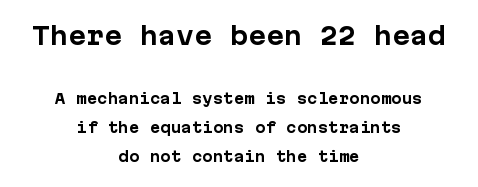
The image shows 24 px bold type, upright; set centered, loose line spacing (2.08x), normal letter spacing, not underlined; the first (top) block is 1.71x larger.
